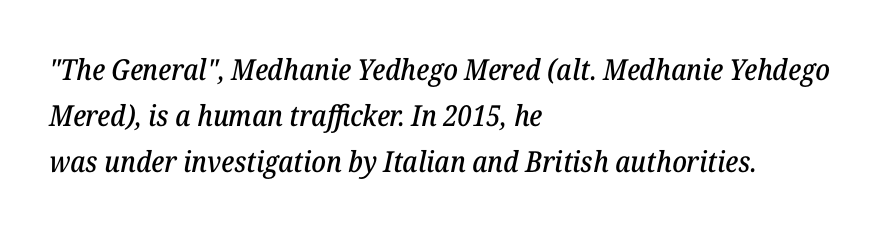
The baseline area is clear. Every character sits at an angle, as italics do. You could not count columns in this text — the font is proportionally spaced. Characters follow at the spacing the type designer built in.
